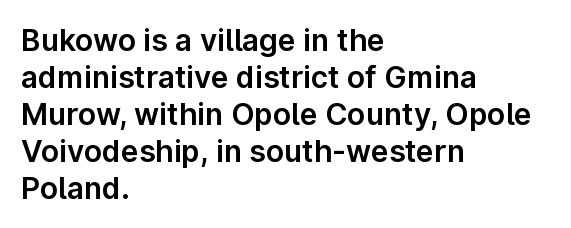
{"serif": "no", "italic": "no", "width": "normal", "stroke_contrast": "low", "x_height": "medium", "monospaced": "no", "underline": "no", "align": "left", "line_spacing_ratio": 1.23, "letter_spacing": "normal", "letter_spacing_em": 0.0, "glyph_px": 30}
